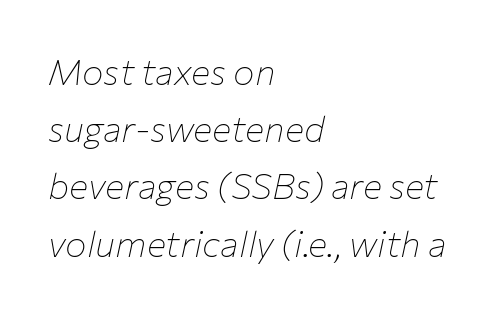
Q: Is the text bold? A: No.
Q: Is the text italic (slanted)? A: Yes, it leans right by about 12 degrees.
Q: Is the text underlined? A: No.
Q: How is the paragraph aligned? A: Left-aligned.
Q: Is the spacing between letters normal or unusually wide? A: Normal.
Q: Is the spacing between lines tight, normal or loose? A: Normal.
Q: Width (condensed, normal, or wide)? A: Normal.
Q: Stroke contrast? A: Low.
Q: x-height? A: Medium.
Q: Monospaced? A: No.
